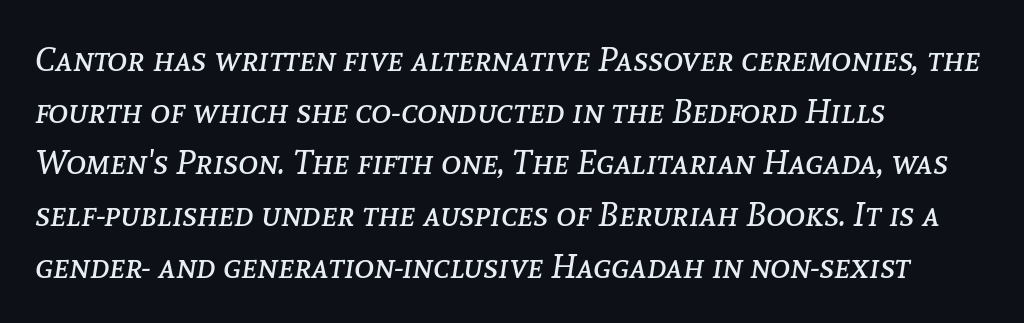
The image shows 34 px regular-weight type, italic (leaning right); set left-aligned, normal line spacing (1.52x), normal letter spacing, not underlined; low stroke contrast and a medium x-height.
